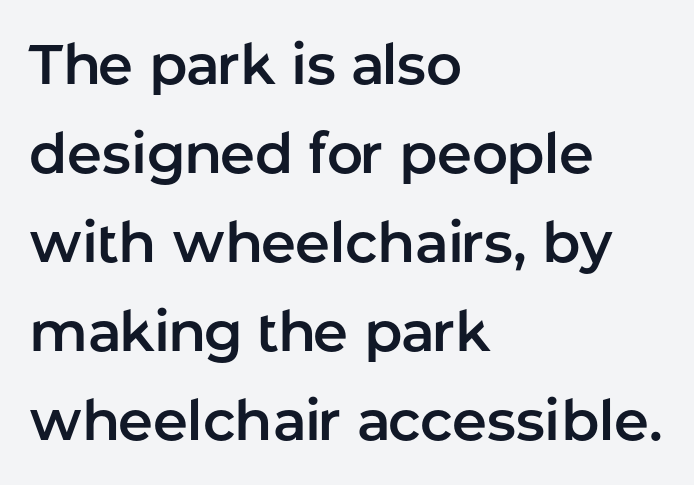
The rows are spaced the way most documents space them. Beneath every word, the page is bare. Is there any slant? The stems are plumb. Do the characters align in a grid? No, the font is proportional. In CSS terms this would be text-align: left. A sans-serif font was chosen for this passage.
